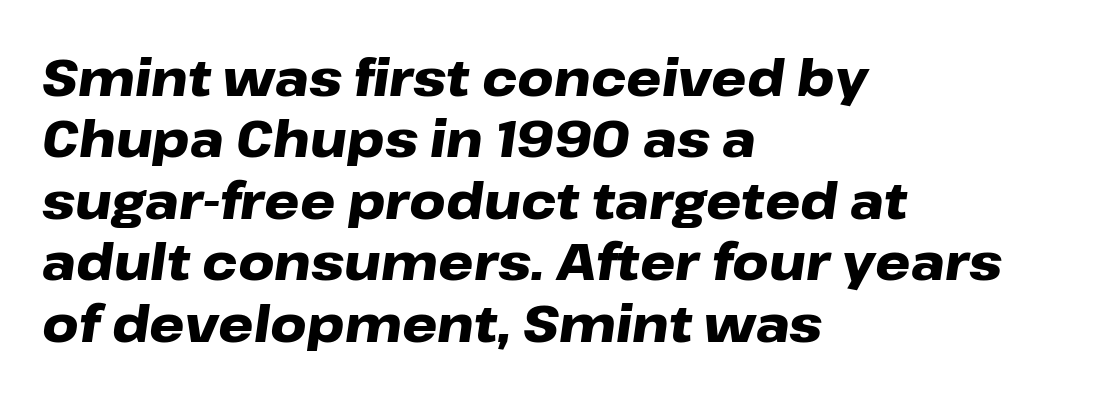
Q: Is the text bold? A: Yes.
Q: Is the text italic (slanted)? A: Yes, it leans right by about 8 degrees.
Q: Is the text underlined? A: No.
Q: How is the paragraph aligned? A: Left-aligned.
Q: Is the spacing between letters normal or unusually wide? A: Normal.
Q: Width (condensed, normal, or wide)? A: Wide.
Q: Stroke contrast? A: Low.
Q: x-height? A: Medium.
Q: Monospaced? A: No.
